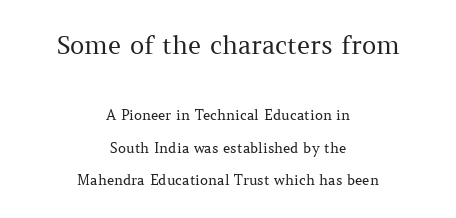
Q: Is the text bold? A: No.
Q: Is the text italic (slanted)? A: No, it is upright.
Q: Is the text underlined? A: No.
Q: How is the paragraph aligned? A: Centered.
Q: Is the spacing between letters normal or unusually wide? A: Normal.
Q: Is the spacing between lines tight, normal or loose? A: Loose.
Q: Which block of text is set in a larger size, the first (top) or the second (bottom)? A: The first (top) one.
